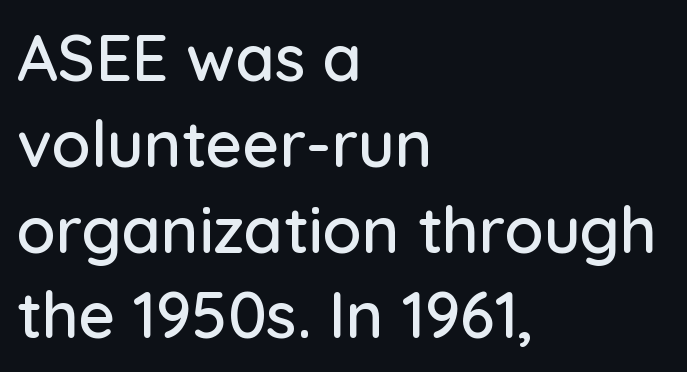
{"serif": "no", "italic": "no", "width": "normal", "stroke_contrast": "low", "x_height": "medium", "monospaced": "no", "underline": "no", "align": "left", "line_spacing": "normal", "line_spacing_ratio": 1.34, "letter_spacing": "normal", "letter_spacing_em": 0.0, "glyph_px": 64}
